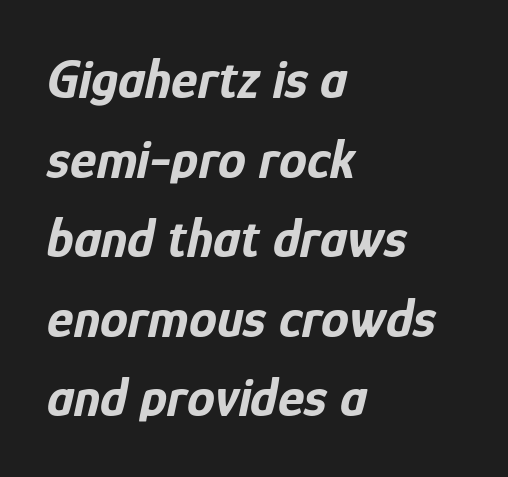
Visually the block forms a straight wall on the left and a jagged coastline on the right. Looking at the ascenders, they clearly lean. These lines are rendered in a variable-pitch font. Nobody touched the tracking dial on this one. Every letter is thick-stroked: bold, no question. The words here are not underlined.
